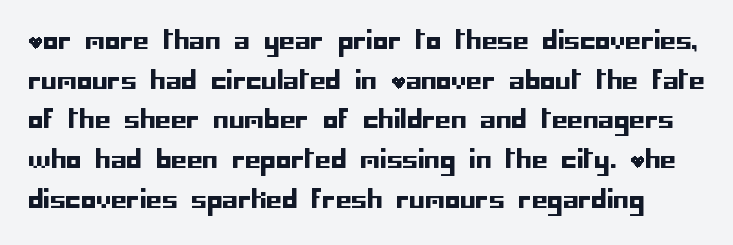
When letters stand straight like this, we call the style roman or upright. Honestly, there is no underline to notice here at all. Nothing unusual about the tracking: characters are spaced as the font intends. How would I describe the line gaps? Plain and ordinary.
